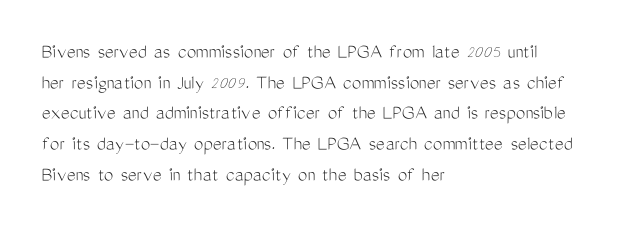
Q: Is the text bold? A: No.
Q: Is the text italic (slanted)? A: No, it is upright.
Q: Is the text underlined? A: No.
Q: How is the paragraph aligned? A: Left-aligned.
Q: Is the spacing between letters normal or unusually wide? A: Normal.
Q: Is the spacing between lines tight, normal or loose? A: Normal.
